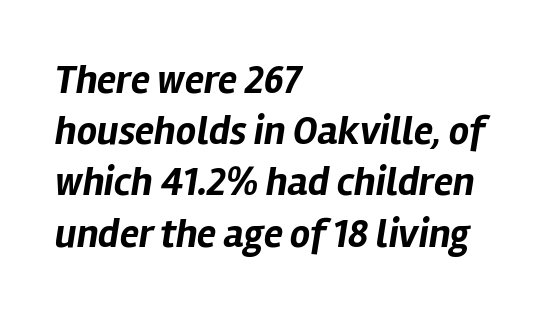
Plenty of ink on the page — the face is bold. The letters sit at their default tracking, neither squeezed nor spread. Underlining? Definitely not there. These lines are set flush left with a ragged right edge. Posture: slanted. This sample has the flowing, uneven cadence of proportional lettering.
